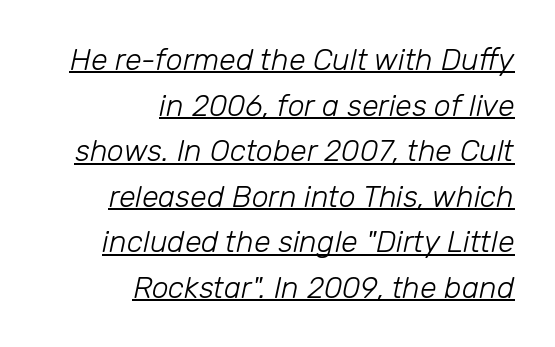
{"italic": "yes", "lean": "right", "slant_degrees": 12, "bold": "no", "weight": "light", "width": "normal", "stroke_contrast": "low", "x_height": "medium", "monospaced": "no", "underline": "yes", "align": "right", "line_spacing": "normal", "line_spacing_ratio": 1.52, "letter_spacing": "normal", "letter_spacing_em": 0.0, "glyph_px": 30}
